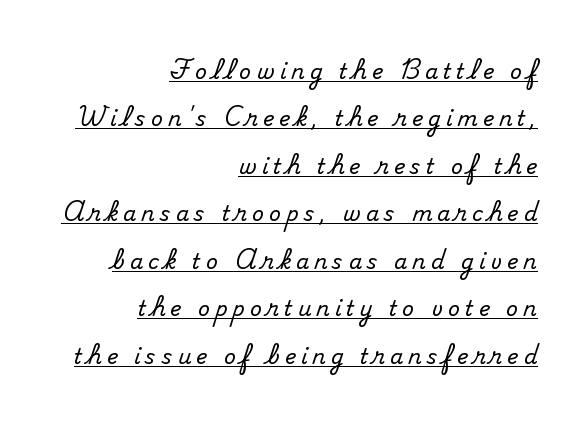
This block would shrink considerably if given ordinary leading; it's expanded now. This rendering widens character spacing well past its baseline value. Does a line run under the words? Yes, clearly. This rendering uses right alignment, leaving the left contour irregular.
